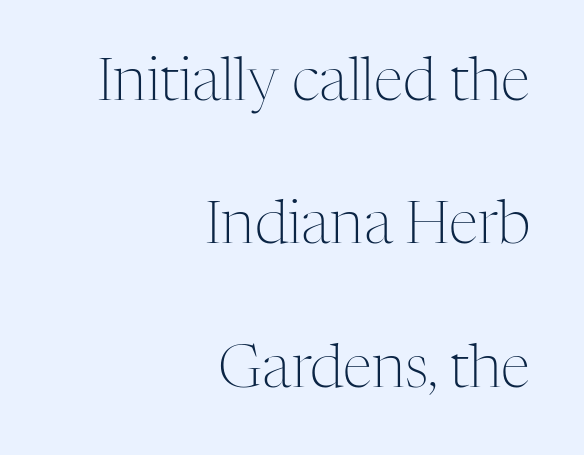
The image shows 59 px light serif type, upright; set right-aligned, loose line spacing (2.43x), normal letter spacing, not underlined; medium stroke contrast and a medium x-height.
